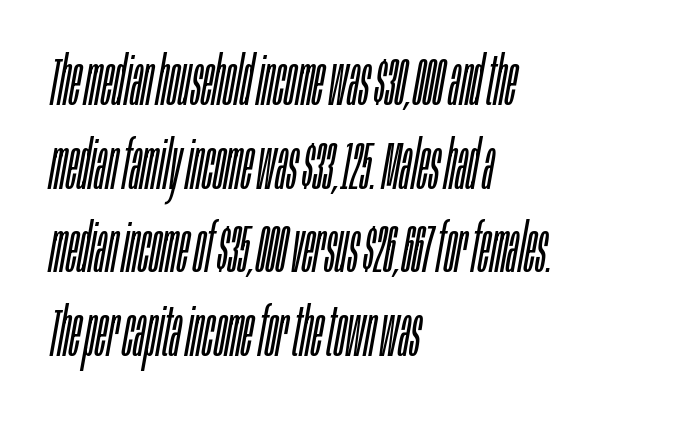
Q: Is the text bold? A: No.
Q: Is the text italic (slanted)? A: Yes, it leans right by about 10 degrees.
Q: Is the text underlined? A: No.
Q: How is the paragraph aligned? A: Left-aligned.
Q: Is the spacing between letters normal or unusually wide? A: Normal.
Q: Width (condensed, normal, or wide)? A: Condensed.
Q: Stroke contrast? A: Low.
Q: x-height? A: Large.
Q: Monospaced? A: No.
